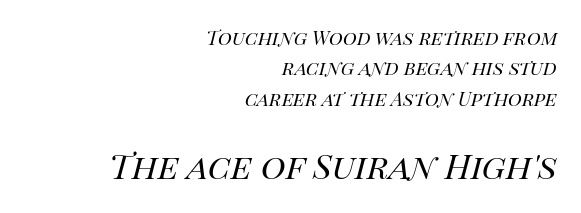
Q: Is the text bold? A: No.
Q: Is the text italic (slanted)? A: Yes, it leans right by about 14 degrees.
Q: Is the text underlined? A: No.
Q: How is the paragraph aligned? A: Right-aligned.
Q: Is the spacing between letters normal or unusually wide? A: Normal.
Q: Is the spacing between lines tight, normal or loose? A: Normal.
Q: Which block of text is set in a larger size, the first (top) or the second (bottom)? A: The second (bottom) one.
Q: Width (condensed, normal, or wide)? A: Normal.
Q: Stroke contrast? A: High.
Q: x-height? A: Large.
Q: Monospaced? A: No.
